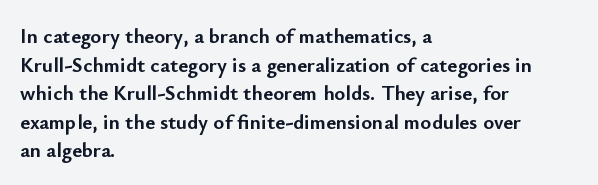
Notice how descenders clear the ascenders below comfortably — that's standard leading. Clear beneath every line of the passage. These lines are set flush left with a ragged right edge. The type sits square on the baseline with zero lean. Each word holds together tightly as a unit, with standard inter-letter gaps.
